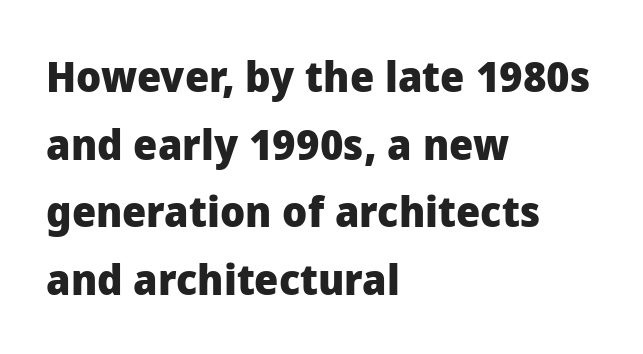
Typeset ragged right — the left edge is the straight one. Does the lettering tilt? It doesn't — this is upright. Do the characters align in a grid? No, the font is proportional. This rendering leaves character spacing at its baseline value. No feet cap the strokes, marking this as sans-serif type. A bare baseline throughout the passage.
